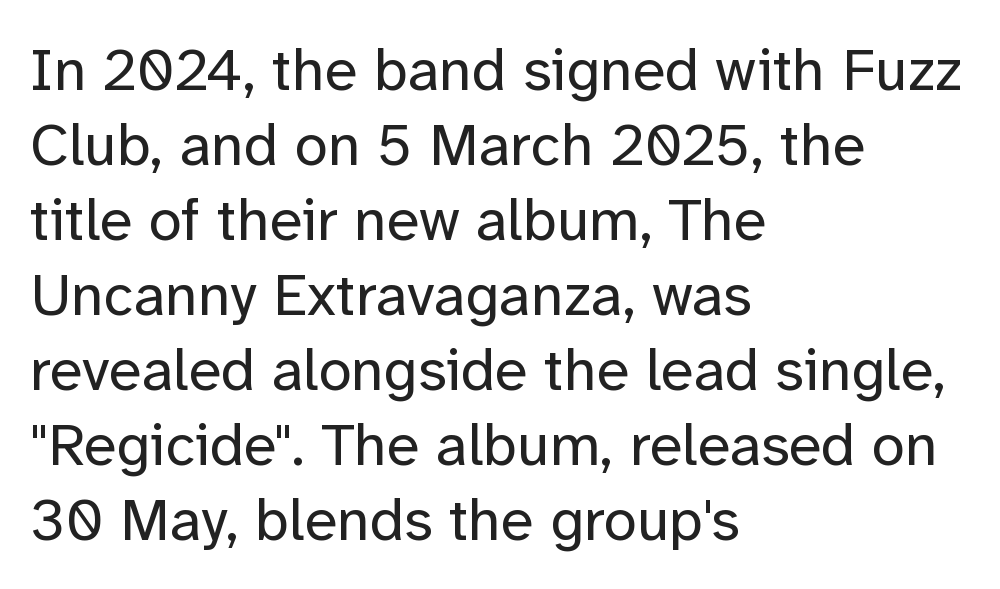
The image shows 60 px regular-weight sans-serif type, upright; set left-aligned, normal line spacing (1.25x), normal letter spacing, not underlined; low stroke contrast and a medium x-height.
